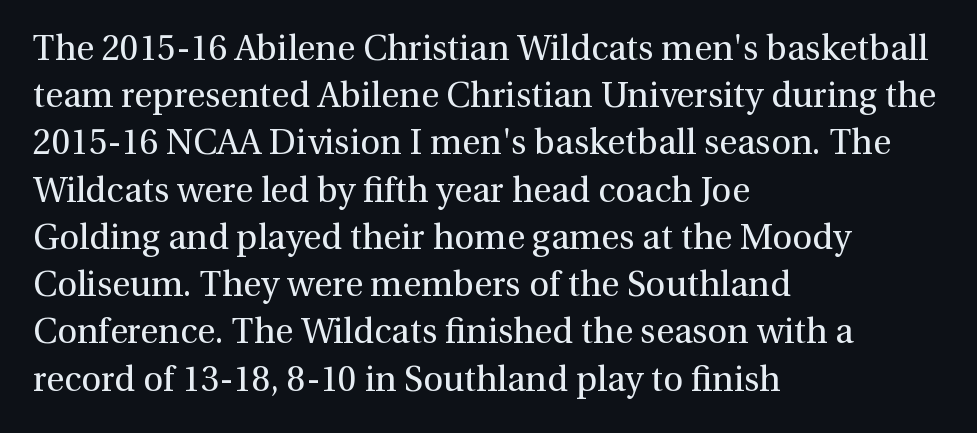
{"serif": "yes", "italic": "no", "bold": "no", "weight": "regular", "width": "normal", "stroke_contrast": "medium", "x_height": "medium", "monospaced": "no", "underline": "no", "align": "left", "line_spacing": "normal", "line_spacing_ratio": 1.35, "letter_spacing": "normal", "letter_spacing_em": 0.0, "glyph_px": 35}
